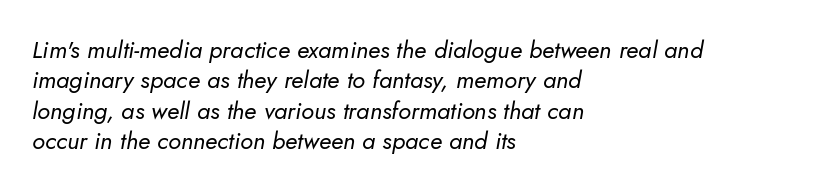
Q: Is the text bold? A: No.
Q: Is the text italic (slanted)? A: Yes, it leans right by about 10 degrees.
Q: Is the text underlined? A: No.
Q: How is the paragraph aligned? A: Left-aligned.
Q: Is the spacing between letters normal or unusually wide? A: Normal.
Q: Is the spacing between lines tight, normal or loose? A: Normal.
